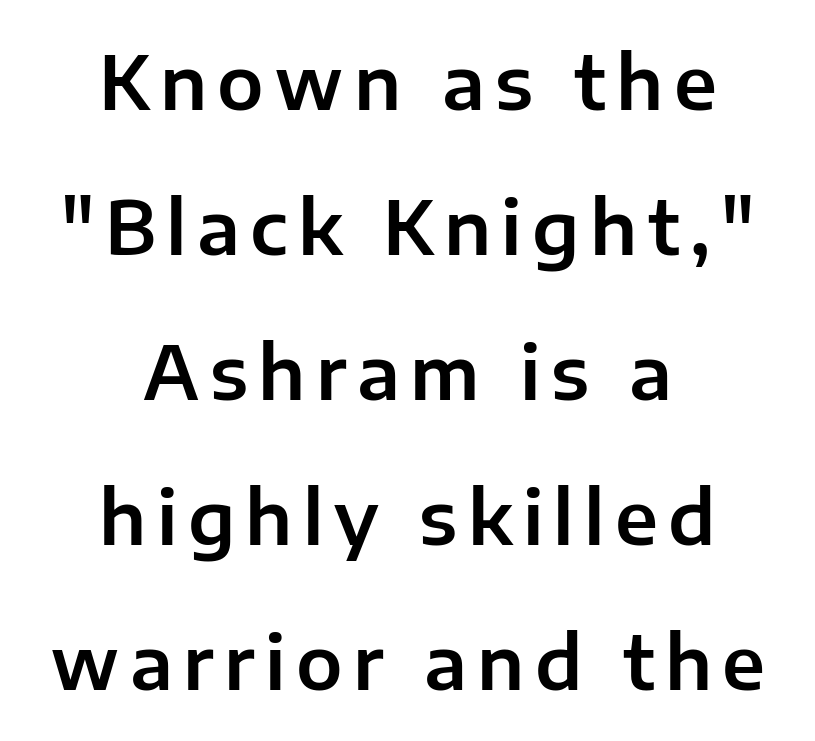
Each letter keeps its own natural width here, so spacing adapts to shape. The face used here is a sans, in the tradition of grotesques and geometrics. The block of text is sparse from top to bottom, with ample space between rows. The string is rendered with underlining switched off. The paragraph shown floats in the horizontal middle. Is there any slant? The stems are plumb.
